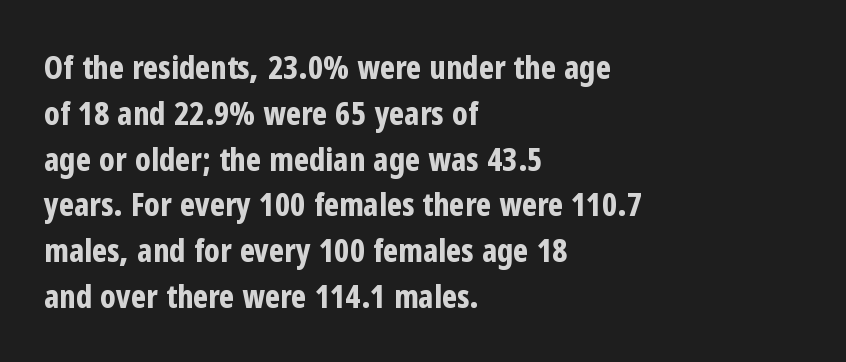
{"serif": "no", "italic": "no", "bold": "yes", "weight": "bold", "width": "condensed", "stroke_contrast": "low", "x_height": "medium", "monospaced": "no", "underline": "no", "align": "left", "line_spacing": "normal", "line_spacing_ratio": 1.43, "letter_spacing": "normal", "letter_spacing_em": 0.0, "glyph_px": 32}
